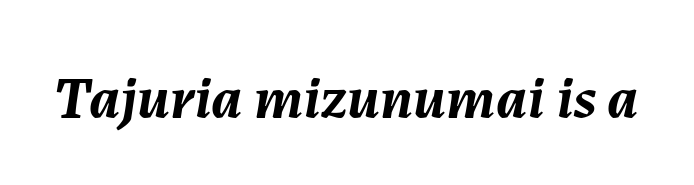
{"italic": "yes", "lean": "right", "slant_degrees": 7, "bold": "yes", "weight": "semibold", "width": "normal", "stroke_contrast": "medium", "x_height": "medium", "monospaced": "no", "underline": "no", "letter_spacing": "normal", "letter_spacing_em": 0.0, "glyph_px": 60}
